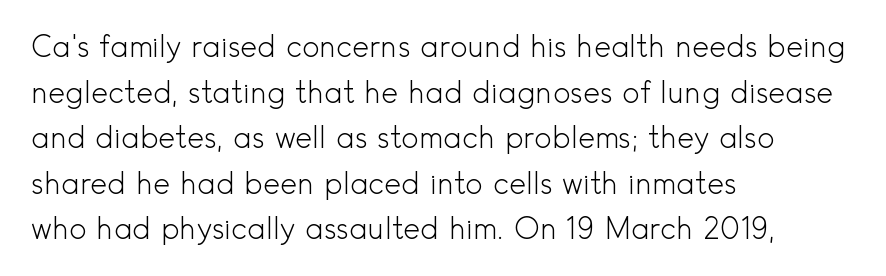
Q: Is the text bold? A: No.
Q: Is the text italic (slanted)? A: No, it is upright.
Q: Is the typeface a serif or a sans-serif typeface? A: Sans-serif.
Q: Is the text underlined? A: No.
Q: How is the paragraph aligned? A: Left-aligned.
Q: Is the spacing between letters normal or unusually wide? A: Normal.
Q: Is the spacing between lines tight, normal or loose? A: Normal.
Q: Width (condensed, normal, or wide)? A: Normal.
Q: x-height? A: Small.
Q: Monospaced? A: No.
